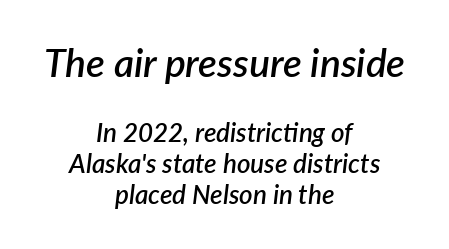
{"italic": "yes", "lean": "right", "slant_degrees": 7, "bold": "semi", "weight": "semibold", "width": "normal", "stroke_contrast": "low", "x_height": "medium", "monospaced": "no", "underline": "no", "align": "center", "line_spacing_ratio": 1.2, "letter_spacing": "normal", "letter_spacing_em": 0.0, "larger_block": "first", "size_ratio": 1.5, "glyph_px": 39}
